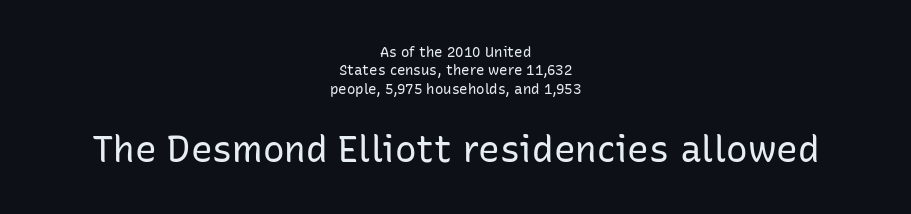
Q: Is the text bold? A: No.
Q: Is the text italic (slanted)? A: No, it is upright.
Q: Is the typeface a serif or a sans-serif typeface? A: Sans-serif.
Q: Is the text underlined? A: No.
Q: How is the paragraph aligned? A: Centered.
Q: Is the spacing between letters normal or unusually wide? A: Normal.
Q: Is the spacing between lines tight, normal or loose? A: Normal.
Q: Which block of text is set in a larger size, the first (top) or the second (bottom)? A: The second (bottom) one.
Q: Width (condensed, normal, or wide)? A: Normal.
Q: Stroke contrast? A: Low.
Q: x-height? A: Medium.
Q: Monospaced? A: No.
